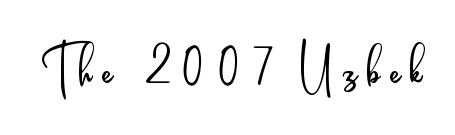
Q: Is the text bold? A: No.
Q: Is the typeface a serif or a sans-serif typeface? A: Sans-serif.
Q: Is the text underlined? A: No.
Q: Width (condensed, normal, or wide)? A: Condensed.
Q: Stroke contrast? A: Low.
Q: x-height? A: Small.
Q: Monospaced? A: No.
